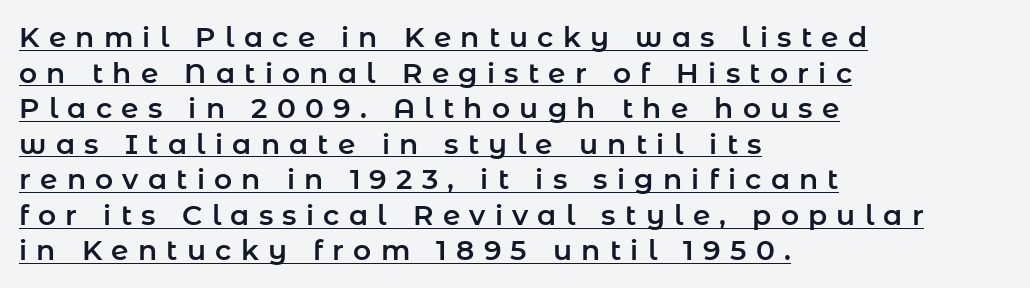
This sample carries an underscore along the baseline area. Font category for this specimen: sans-serif. Students, note that the glyphs here are deliberately spaced far apart. What's the leading like? Ordinary, nothing unusual.
